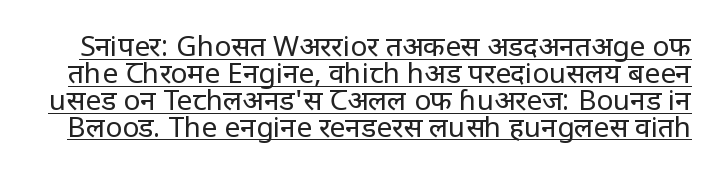
The cut favours lightness, reaching ordinary text weight at its darkest. Words appear dense and cohesive because spacing is normal. The string is rendered with underlining switched on. The font family rendered here belongs to the sans-serif group. In terms of posture, this sample is upright. Character widths vary here, with narrow letters taking less room than wide ones.
